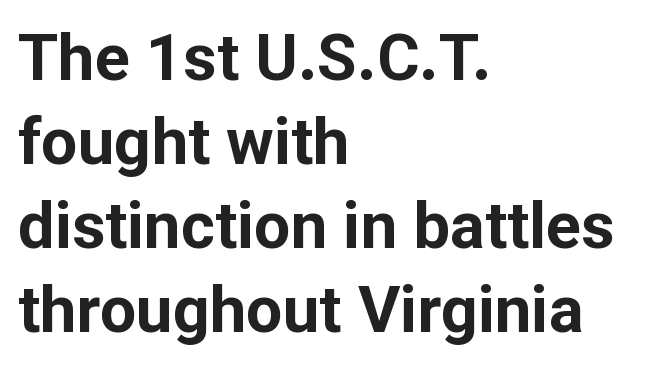
{"serif": "no", "italic": "no", "bold": "yes", "weight": "bold", "width": "normal", "stroke_contrast": "low", "x_height": "medium", "monospaced": "no", "underline": "no", "align": "left", "line_spacing": "normal", "line_spacing_ratio": 1.29, "letter_spacing": "normal", "letter_spacing_em": 0.0, "glyph_px": 65}
